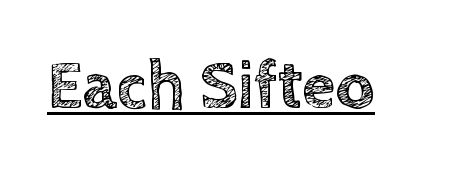
The image shows 68 px text type, upright; set normal letter spacing, underlined; a large x-height.
